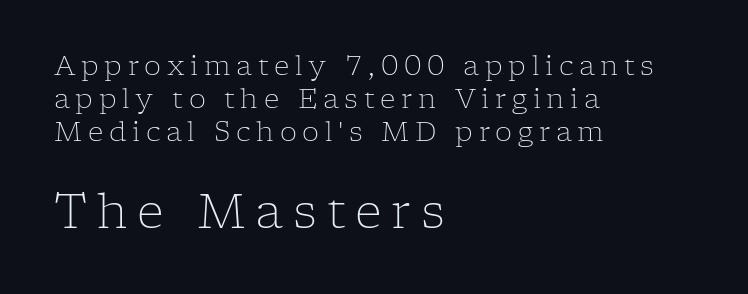
The image shows 47 px light serif type, upright; set left-aligned, line spacing 1.23x, unusually wide letter spacing (+0.21 em), not underlined; the second (bottom) block is 1.74x larger; low stroke contrast and a medium x-height.
